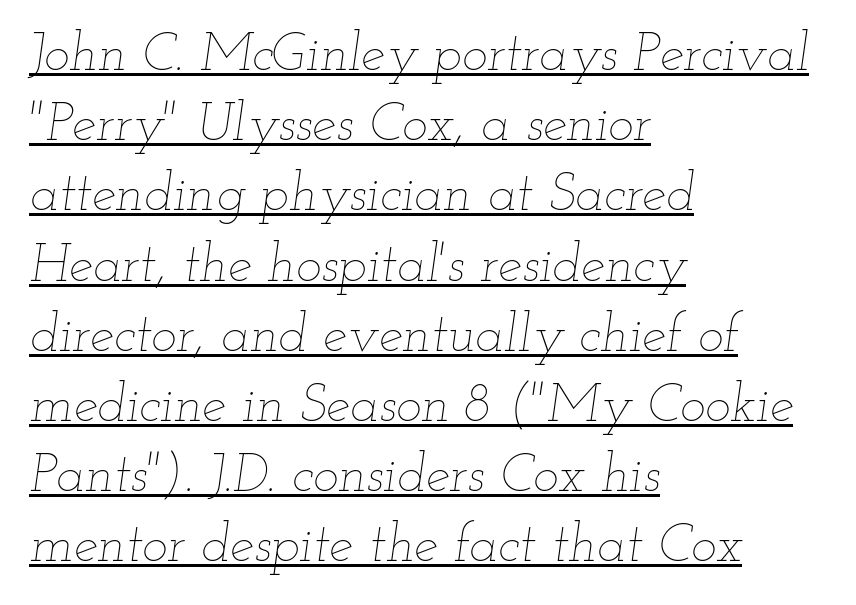
Q: Is the text bold? A: No.
Q: Is the text italic (slanted)? A: Yes, it leans right by about 12 degrees.
Q: Is the text underlined? A: Yes.
Q: How is the paragraph aligned? A: Left-aligned.
Q: Is the spacing between letters normal or unusually wide? A: Normal.
Q: Is the spacing between lines tight, normal or loose? A: Normal.
Q: Width (condensed, normal, or wide)? A: Wide.
Q: Stroke contrast? A: Low.
Q: x-height? A: Small.
Q: Monospaced? A: No.
